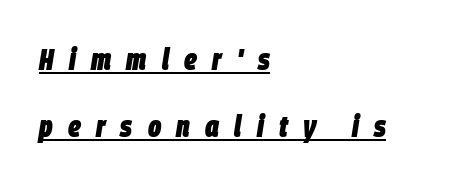
Has an underline been added? It has. Between one letter and the next there's a generous, obvious gap. Its strokes are broad and dark, the hallmark of bold type. Reading down the block, your eye returns to a fixed left position each line. Think of a printed novel: that variable character pitch is what you see here.
